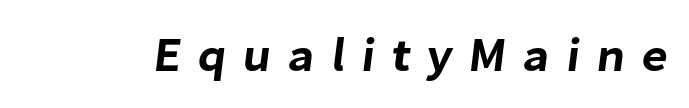
The image shows 48 px sans-serif type; set unusually wide letter spacing (+0.34 em), not underlined; low stroke contrast and a medium x-height.
